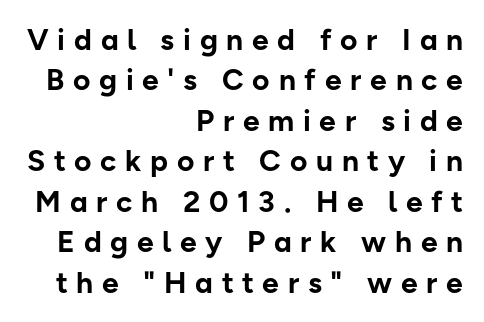
The image shows 30 px bold sans-serif type, upright; set right-aligned, normal line spacing (1.35x), unusually wide letter spacing (+0.29 em), not underlined; low stroke contrast and a medium x-height.
